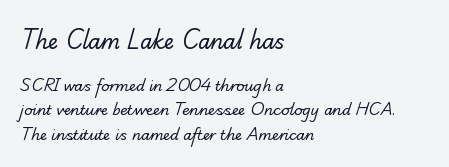
Q: Is the text bold? A: No.
Q: Is the text underlined? A: No.
Q: How is the paragraph aligned? A: Left-aligned.
Q: Is the spacing between letters normal or unusually wide? A: Normal.
Q: Which block of text is set in a larger size, the first (top) or the second (bottom)? A: The first (top) one.
